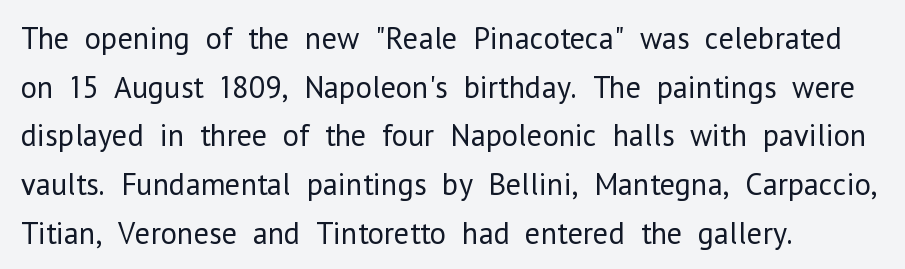
{"serif": "no", "italic": "no", "bold": "no", "weight": "regular", "width": "normal", "stroke_contrast": "low", "x_height": "medium", "monospaced": "no", "underline": "no", "align": "left", "line_spacing": "normal", "line_spacing_ratio": 1.57, "letter_spacing": "normal", "letter_spacing_em": 0.0, "glyph_px": 31}
